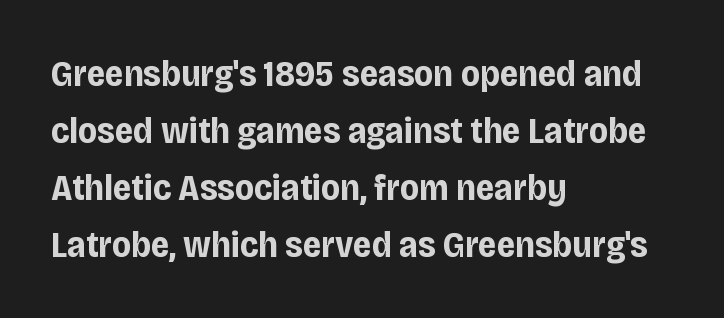
Q: Is the text bold? A: Yes.
Q: Is the text italic (slanted)? A: No, it is upright.
Q: Is the typeface a serif or a sans-serif typeface? A: Sans-serif.
Q: Is the text underlined? A: No.
Q: How is the paragraph aligned? A: Left-aligned.
Q: Is the spacing between letters normal or unusually wide? A: Normal.
Q: Is the spacing between lines tight, normal or loose? A: Normal.
Q: Width (condensed, normal, or wide)? A: Condensed.
Q: Stroke contrast? A: Low.
Q: x-height? A: Large.
Q: Monospaced? A: No.
